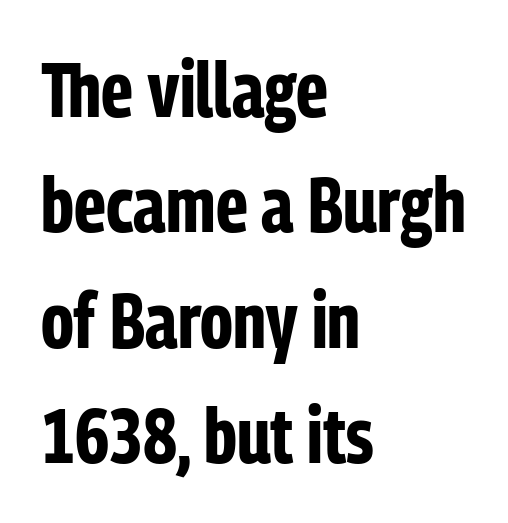
Here the designer chose a conventional face with non-uniform glyph widths. Look at the stroke-to-counter ratio: heavy, a bold. No feet cap the strokes, marking this as sans-serif type. The string is rendered with underlining switched off. Leading matches the norm, producing a regular column. The font's upright variant was chosen for this text.
